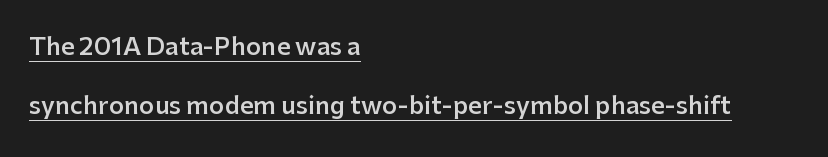
{"italic": "no", "bold": "semi", "underline": "yes", "align": "left", "line_spacing": "loose", "line_spacing_ratio": 2.47, "letter_spacing": "normal", "letter_spacing_em": 0.0, "glyph_px": 24}
